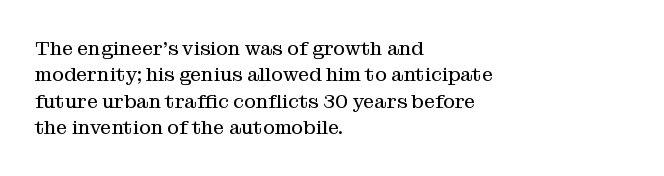
Q: Is the text bold? A: No.
Q: Is the text italic (slanted)? A: No, it is upright.
Q: Is the text underlined? A: No.
Q: How is the paragraph aligned? A: Left-aligned.
Q: Is the spacing between letters normal or unusually wide? A: Normal.
Q: Is the spacing between lines tight, normal or loose? A: Normal.
